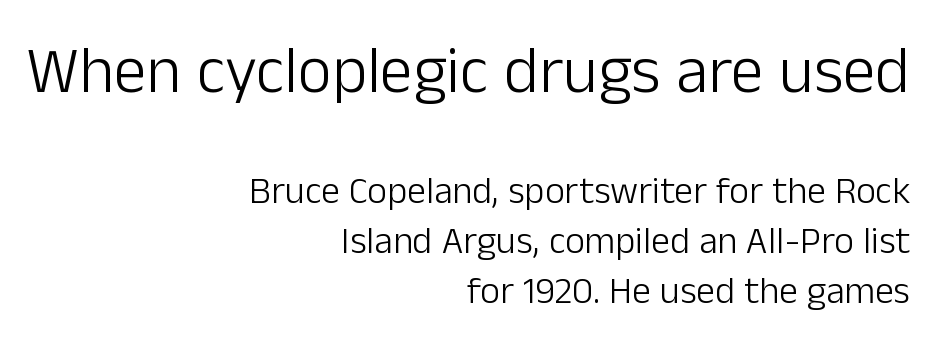
The image shows 66 px light sans-serif type, upright; set right-aligned, normal line spacing (1.32x), normal letter spacing, not underlined; the first (top) block is 1.74x larger; low stroke contrast and a medium x-height.
